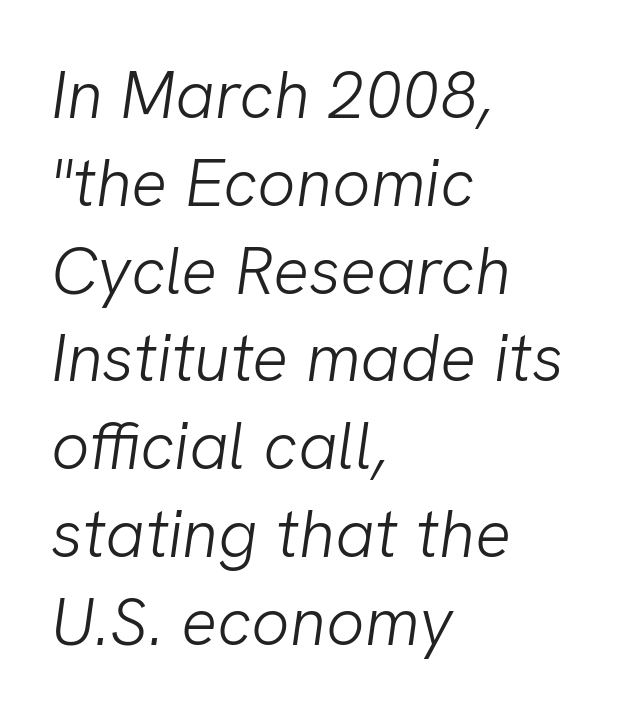
The image shows 67 px light sans-serif type; set left-aligned, normal line spacing (1.31x), normal letter spacing, not underlined; low stroke contrast and a medium x-height.
